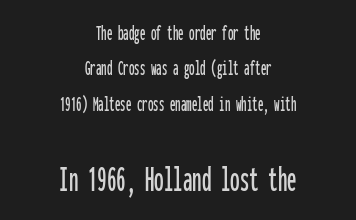
Where is the straight margin? There isn't one; the lines are centered. Words float on clear page, feet unadorned. If you drew a line through each stem, it would be perfectly vertical. These lines sit exactly where default settings would place them. Typographically, this falls in the sans-serif category.
